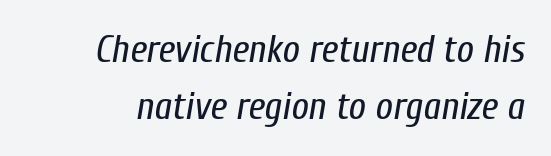
One glance says typical: line gaps are just what's usual. Slant detected: the letters are inclined. The gap between lines stays unmarked. No letter is thick-stroked: the sample isn't bold. Between one letter and the next there's only the usual sliver of space. Looks like regular typesetting: each glyph gets only the width it needs.
